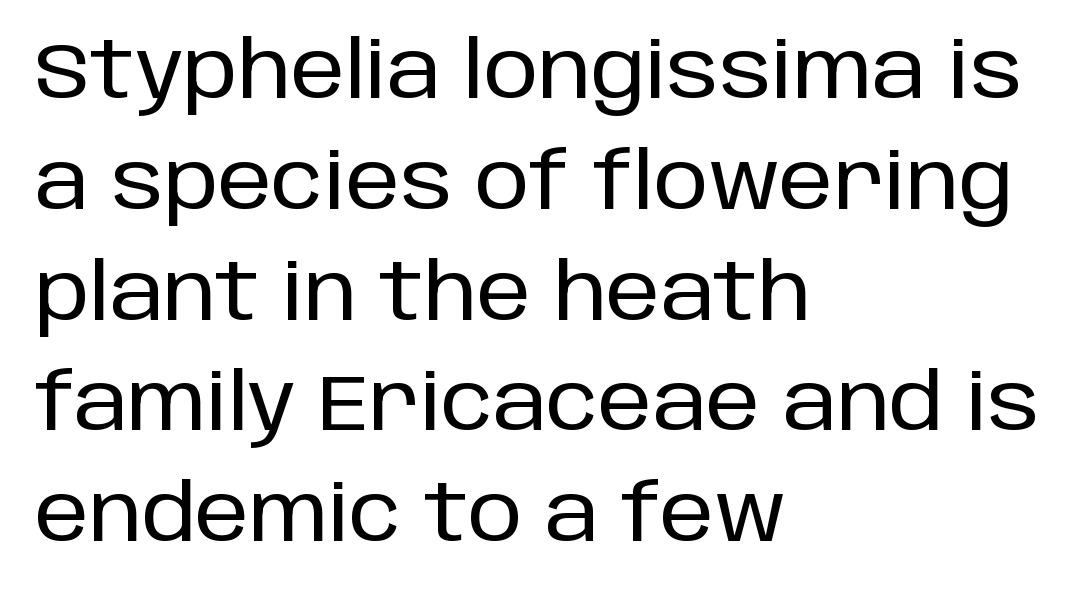
Q: Is the text italic (slanted)? A: No, it is upright.
Q: Is the typeface a serif or a sans-serif typeface? A: Sans-serif.
Q: Is the text underlined? A: No.
Q: How is the paragraph aligned? A: Left-aligned.
Q: Is the spacing between letters normal or unusually wide? A: Normal.
Q: Is the spacing between lines tight, normal or loose? A: Normal.
Q: Width (condensed, normal, or wide)? A: Normal.
Q: Stroke contrast? A: Low.
Q: x-height? A: Large.
Q: Monospaced? A: No.
